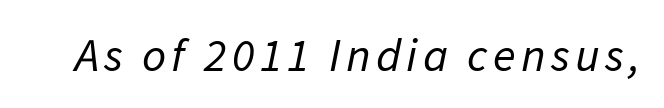
Q: Is the text bold? A: No.
Q: Is the typeface a serif or a sans-serif typeface? A: Sans-serif.
Q: Is the text underlined? A: No.
Q: Width (condensed, normal, or wide)? A: Normal.
Q: Stroke contrast? A: Low.
Q: x-height? A: Medium.
Q: Monospaced? A: No.
